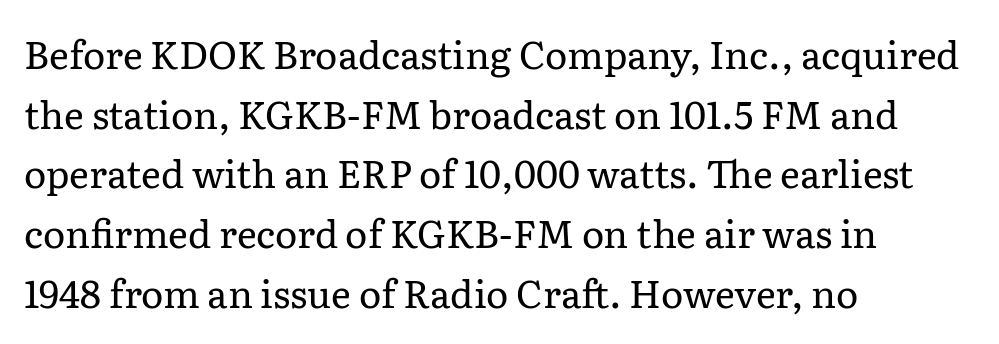
The image shows 38 px regular-weight serif type, upright; set left-aligned, normal line spacing (1.57x), normal letter spacing, not underlined; low stroke contrast and a medium x-height.
